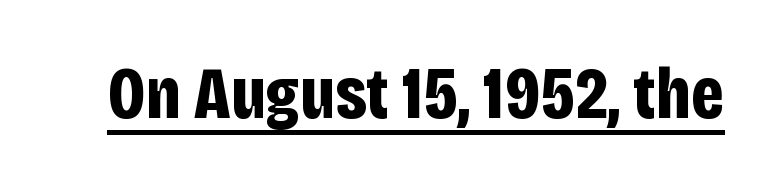
The image shows 73 px bold, condensed sans-serif type, upright; set normal letter spacing, underlined; low stroke contrast and a large x-height.
